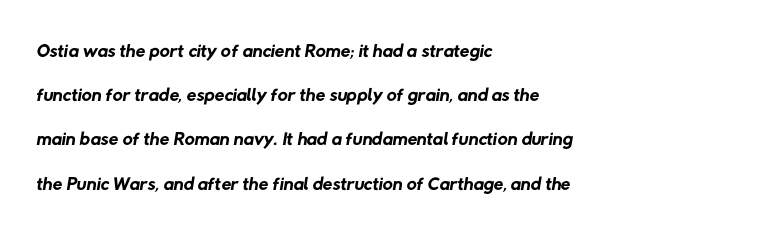
{"serif": "no", "bold": "no", "weight": "regular", "width": "normal", "stroke_contrast": "low", "x_height": "medium", "monospaced": "no", "underline": "no", "align": "left", "line_spacing": "normal", "line_spacing_ratio": 1.58, "letter_spacing": "normal", "letter_spacing_em": 0.0, "glyph_px": 28}
